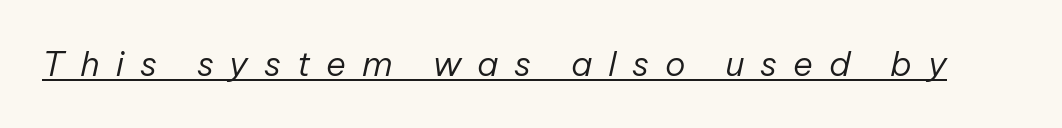
The image shows 34 px regular-weight type, italic (leaning right); set unusually wide letter spacing (+0.47 em), underlined; low stroke contrast and a medium x-height.
